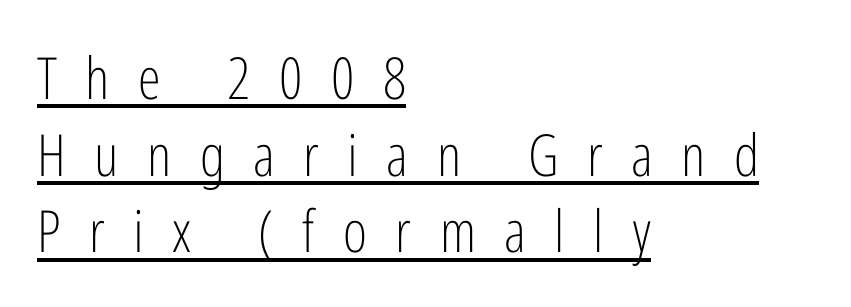
Q: Is the text bold? A: No.
Q: Is the text italic (slanted)? A: No, it is upright.
Q: Is the typeface a serif or a sans-serif typeface? A: Sans-serif.
Q: Is the text underlined? A: Yes.
Q: How is the paragraph aligned? A: Left-aligned.
Q: Is the spacing between letters normal or unusually wide? A: Unusually wide.
Q: Is the spacing between lines tight, normal or loose? A: Normal.
Q: Width (condensed, normal, or wide)? A: Condensed.
Q: Stroke contrast? A: Low.
Q: x-height? A: Medium.
Q: Monospaced? A: No.
